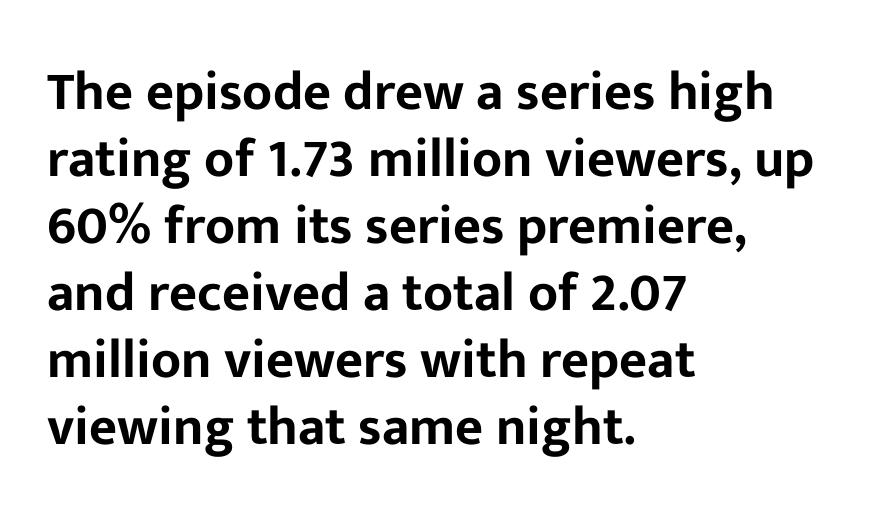
{"serif": "no", "italic": "no", "width": "normal", "stroke_contrast": "low", "x_height": "medium", "monospaced": "no", "underline": "no", "align": "left", "line_spacing_ratio": 1.24, "letter_spacing": "normal", "letter_spacing_em": 0.0, "glyph_px": 54}
